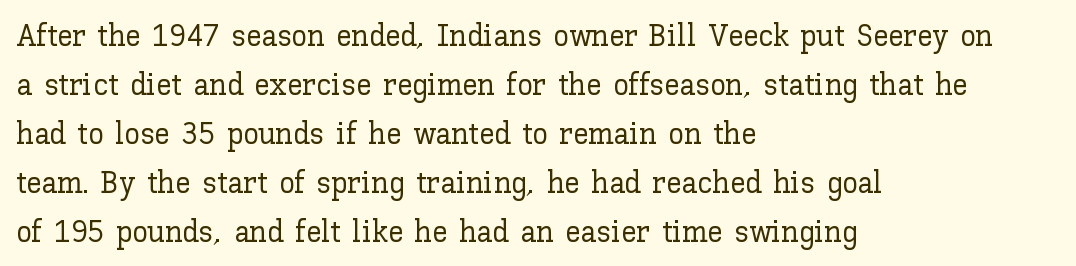
{"italic": "no", "width": "normal", "stroke_contrast": "low", "x_height": "medium", "monospaced": "no", "underline": "no", "align": "left", "line_spacing": "normal", "line_spacing_ratio": 1.58, "letter_spacing": "normal", "letter_spacing_em": 0.0, "glyph_px": 31}
